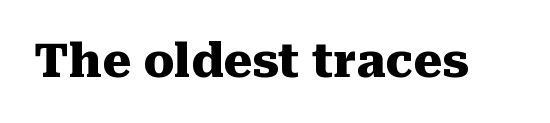
Weight check: bold — yes, fully. The passage shown is typeset with a serif family. Does extra space separate the letters? No, they use regular spacing. The passage shown is typed in a proportional face where columns would drift.
